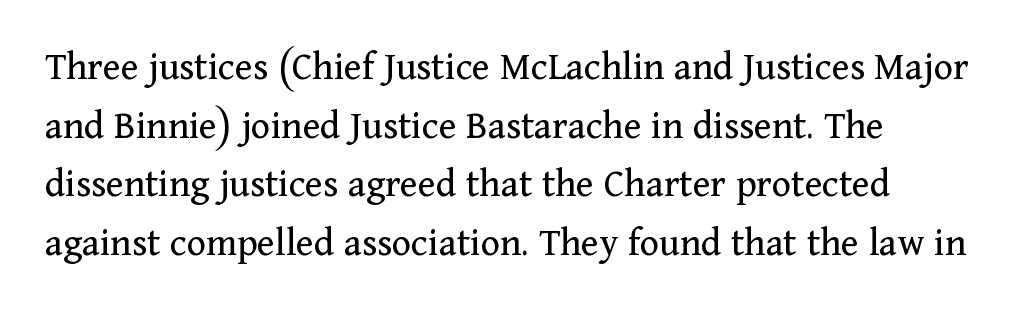
The image shows 41 px regular-weight serif type, upright; set left-aligned, normal line spacing (1.43x), normal letter spacing, not underlined; medium stroke contrast and a medium x-height.
